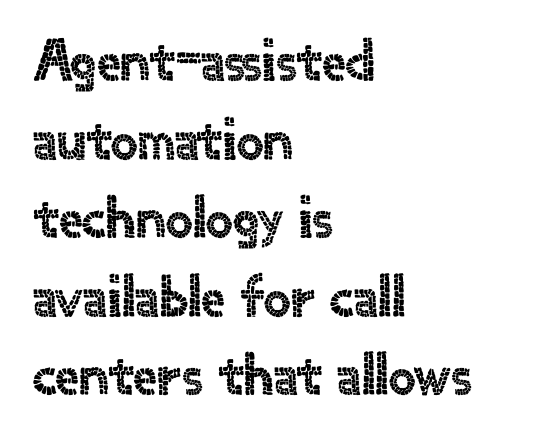
Q: Is the text italic (slanted)? A: No, it is upright.
Q: Is the typeface a serif or a sans-serif typeface? A: Sans-serif.
Q: Is the text underlined? A: No.
Q: How is the paragraph aligned? A: Left-aligned.
Q: Is the spacing between letters normal or unusually wide? A: Normal.
Q: Is the spacing between lines tight, normal or loose? A: Normal.
Q: Width (condensed, normal, or wide)? A: Normal.
Q: x-height? A: Small.
Q: Monospaced? A: No.
